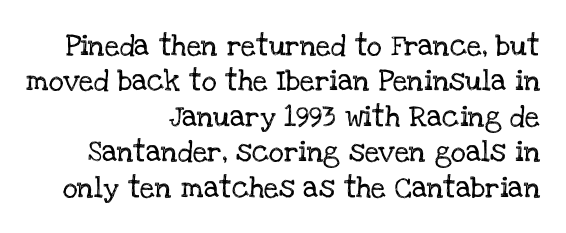
The image shows 21 px text type, upright; set right-aligned, normal line spacing (1.69x), normal letter spacing, not underlined.
